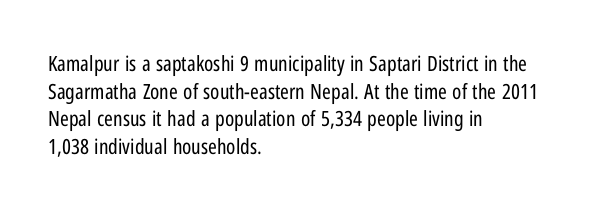
Q: Is the text bold? A: No.
Q: Is the text italic (slanted)? A: No, it is upright.
Q: Is the text underlined? A: No.
Q: How is the paragraph aligned? A: Left-aligned.
Q: Is the spacing between letters normal or unusually wide? A: Normal.
Q: Is the spacing between lines tight, normal or loose? A: Normal.
